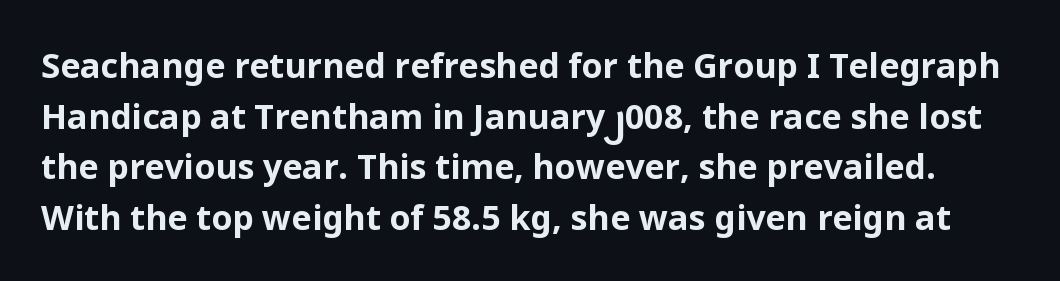
{"serif": "no", "italic": "no", "bold": "yes", "weight": "bold", "width": "normal", "stroke_contrast": "low", "x_height": "medium", "monospaced": "no", "underline": "no", "line_spacing": "normal", "line_spacing_ratio": 1.49, "letter_spacing": "normal", "letter_spacing_em": 0.0, "glyph_px": 34}
